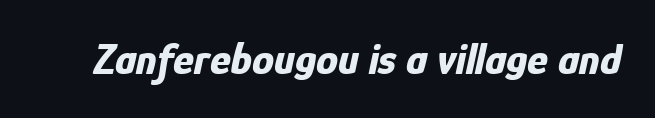
Here the glyphs are tracked normally, forming tight word shapes. Would a proofreader flag this as italicized? Yes. The letters advance in unequal steps, a hallmark of proportional type. The specimen omits any rule beneath the text block's lines. This is heavy type, rendered in bold.
